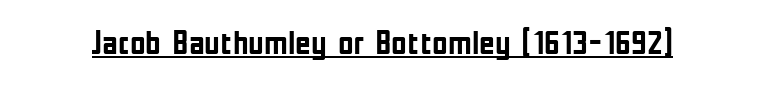
Q: Is the text bold? A: Yes.
Q: Is the text italic (slanted)? A: No, it is upright.
Q: Is the typeface a serif or a sans-serif typeface? A: Sans-serif.
Q: Is the text underlined? A: Yes.
Q: Is the spacing between letters normal or unusually wide? A: Normal.
Q: Width (condensed, normal, or wide)? A: Condensed.
Q: Stroke contrast? A: Low.
Q: x-height? A: Medium.
Q: Monospaced? A: No.
